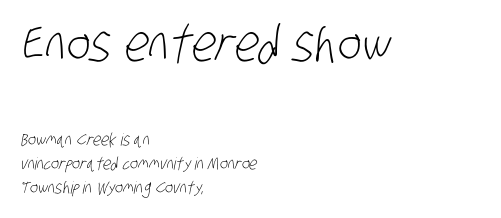
The image shows 50 px light, condensed sans-serif type; set left-aligned, normal line spacing (1.42x), normal letter spacing, not underlined; the first (top) block is 2.94x larger; low stroke contrast and a large x-height.
